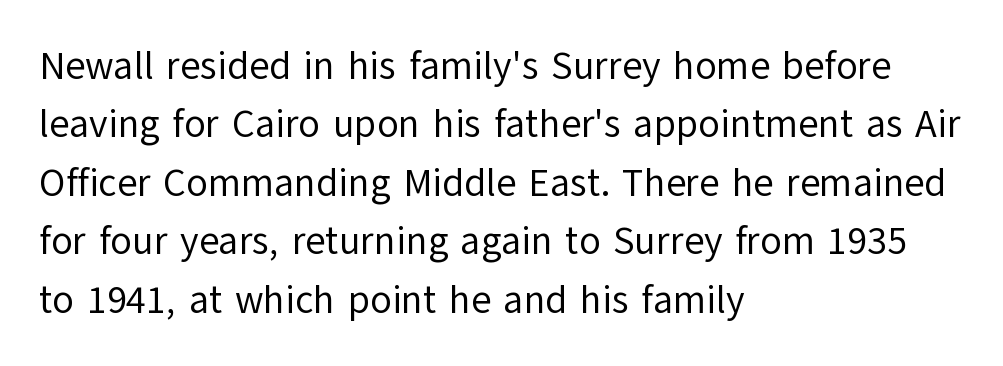
{"serif": "no", "italic": "no", "bold": "no", "weight": "regular", "width": "normal", "stroke_contrast": "low", "x_height": "medium", "monospaced": "no", "underline": "no", "align": "left", "line_spacing": "normal", "line_spacing_ratio": 1.5, "letter_spacing": "normal", "letter_spacing_em": 0.0, "glyph_px": 39}
